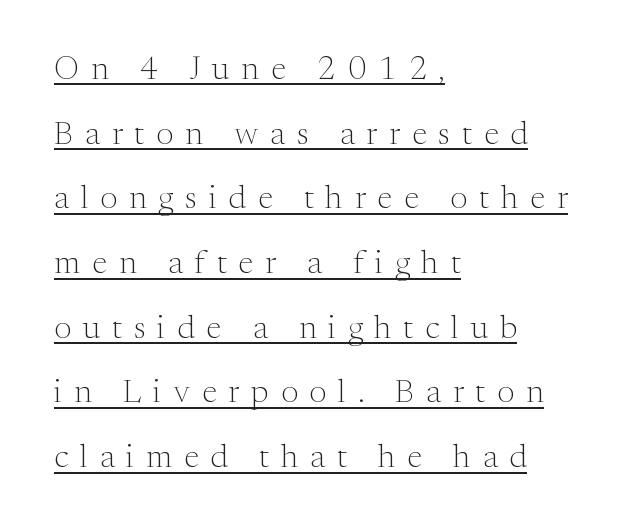
{"serif": "yes", "italic": "no", "bold": "no", "weight": "light", "width": "normal", "stroke_contrast": "medium", "x_height": "medium", "monospaced": "no", "underline": "yes", "align": "left", "line_spacing": "loose", "line_spacing_ratio": 1.96, "letter_spacing": "wide", "letter_spacing_em": 0.36, "glyph_px": 33}
